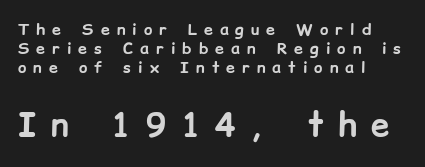
The image shows 33 px bold sans-serif type, upright; set left-aligned, line spacing 1.18x, unusually wide letter spacing (+0.44 em), not underlined; the second (bottom) block is 2.06x larger; low stroke contrast and a medium x-height.
